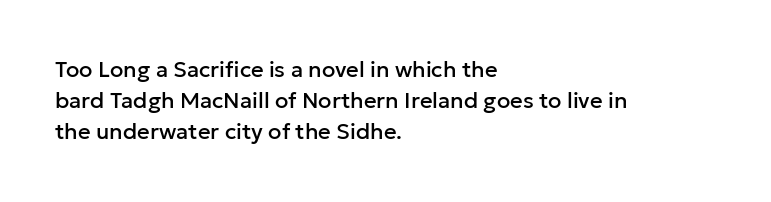
No italicization has been applied; the sample stays upright. The text block is weighted toward the left margin, trailing off unevenly rightward. Each row of text sits above clean, open space. Leading matches the norm, producing a regular column. Nobody touched the tracking dial on this one.
